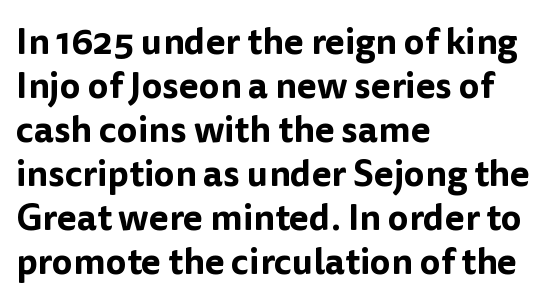
Serifs: no, the terminals of the letterforms are clean. Each letter keeps its own natural width here, so spacing adapts to shape. Check under the words: just untouched page. The setting favours the left margin, as ordinary paragraphs usually do.
